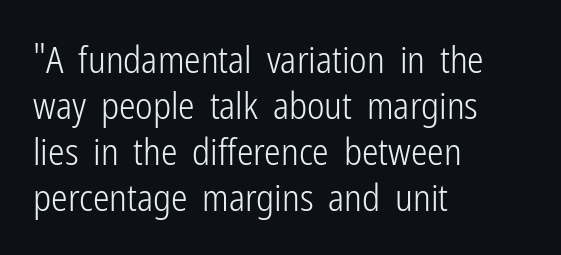
The passage shown is typed in a proportional face where columns would drift. Posture: straight, roman, zero tilt. The face used here is rendered with its standard letterfit. Decoration check: the copy has no underline. The designer went with a sans here, leaving each stem footless.
